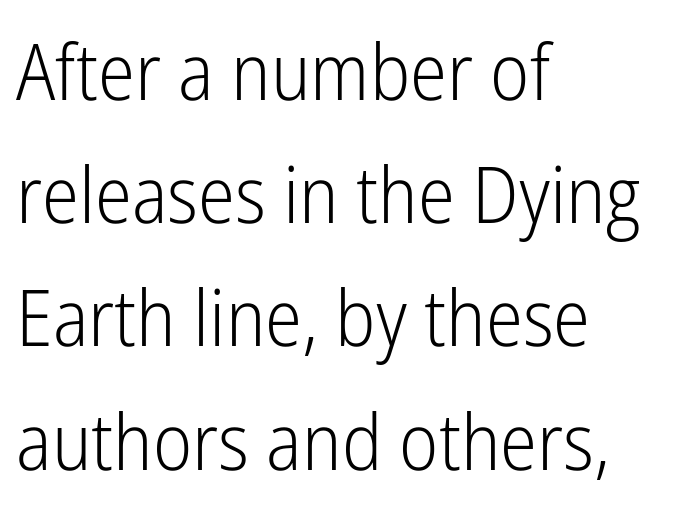
Does the leading feel generous? No, just average. Honestly, the letter spacing is just normal — you wouldn't notice it. The type family on display is of the sans-serif kind. You could not count columns in this text — the font is proportionally spaced. The characters are drawn with everyday or finer stroke widths. The paragraph shown leans on its left margin.
